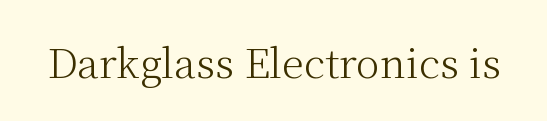
Q: Is the text bold? A: No.
Q: Is the text italic (slanted)? A: No, it is upright.
Q: Is the typeface a serif or a sans-serif typeface? A: Serif.
Q: Is the text underlined? A: No.
Q: Is the spacing between letters normal or unusually wide? A: Normal.
Q: Width (condensed, normal, or wide)? A: Normal.
Q: Stroke contrast? A: Medium.
Q: x-height? A: Medium.
Q: Monospaced? A: No.
